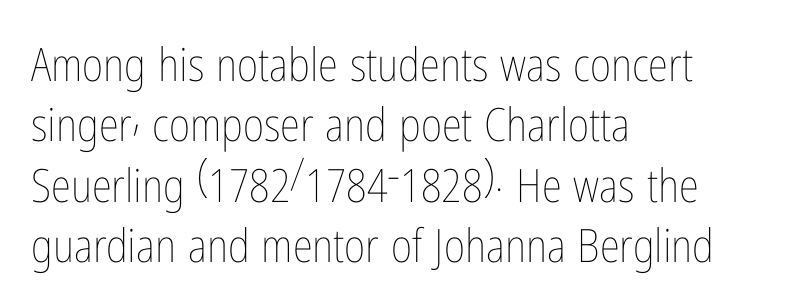
The image shows 46 px thin, condensed type, upright; set left-aligned, normal line spacing (1.31x), normal letter spacing, not underlined; low stroke contrast and a medium x-height.
